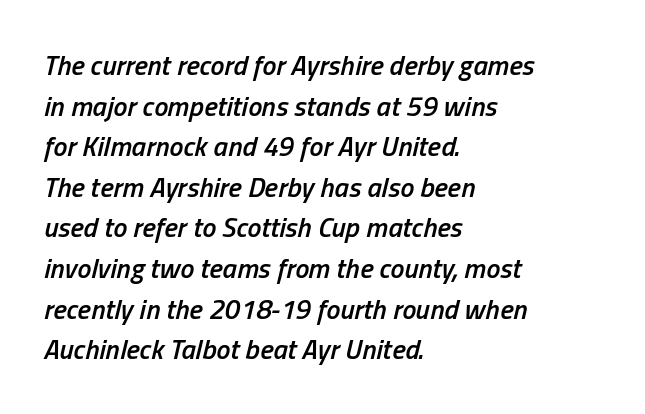
The image shows 28 px semibold, condensed type, italic (leaning right); set left-aligned, normal line spacing (1.45x), normal letter spacing, not underlined; low stroke contrast and a medium x-height.
